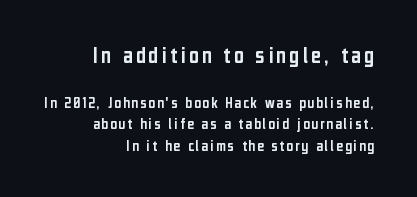
The image shows 24 px text type, upright; set right-aligned, normal line spacing (1.33x), not underlined; the first (top) block is 1.5x larger.
